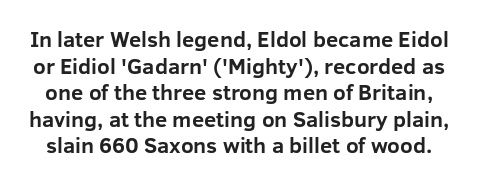
Q: Is the text bold? A: Yes.
Q: Is the text italic (slanted)? A: No, it is upright.
Q: Is the text underlined? A: No.
Q: Is the spacing between letters normal or unusually wide? A: Normal.
